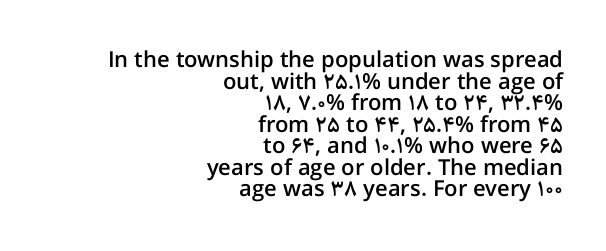
Q: Is the text bold? A: Semi-bold.
Q: Is the text italic (slanted)? A: No, it is upright.
Q: Is the text underlined? A: No.
Q: How is the paragraph aligned? A: Right-aligned.
Q: Is the spacing between letters normal or unusually wide? A: Normal.
Q: Is the spacing between lines tight, normal or loose? A: Tight.
